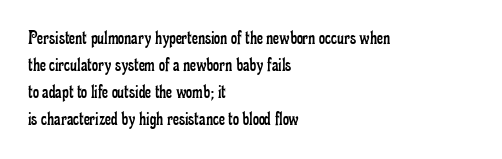
{"italic": "no", "bold": "no", "underline": "no", "align": "left", "line_spacing": "normal", "line_spacing_ratio": 1.28, "letter_spacing": "normal", "letter_spacing_em": 0.0, "glyph_px": 21}
